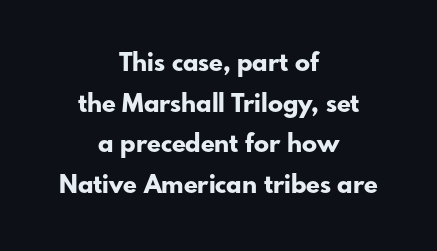
This rendering features lettering with no underline. Heavy-handed strokes throughout: this text is bold. Notice how the stems are strictly vertical — no italics here. Students, note that the glyphs here touch the page at normal intervals. How would I describe the line gaps? Plain and ordinary. The rendering positions every line midway between the sides.
